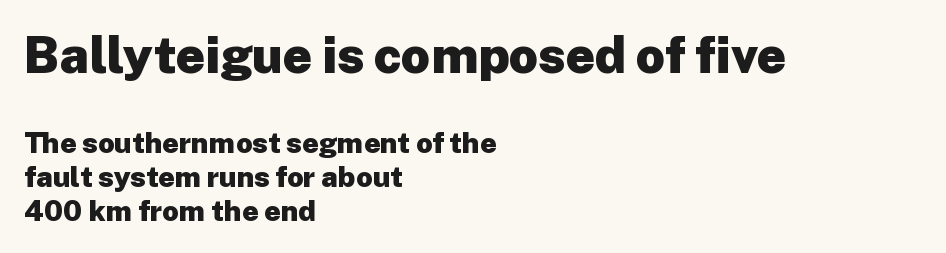
The image shows 51 px heavy sans-serif type, upright; set left-aligned, line spacing 1.18x, normal letter spacing, not underlined; the first (top) block is 1.76x larger; low stroke contrast and a medium x-height.
